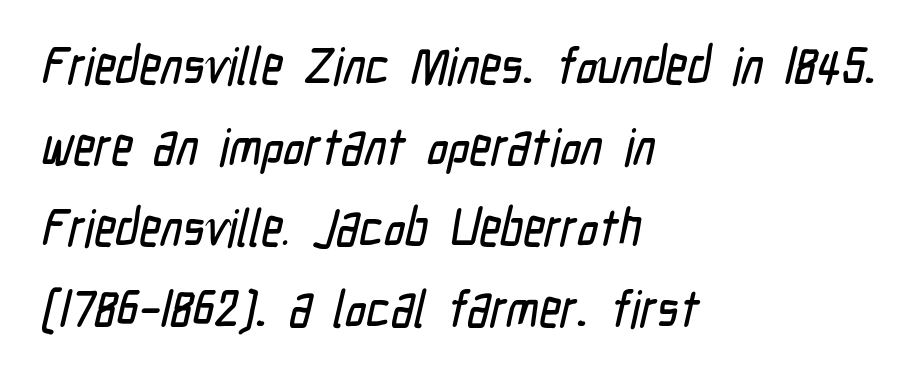
To sum up the face: it is a sans, with no serifs. Which margin do the lines hug? The left one — the right edge is uneven. The letters sit at their default tracking, neither squeezed nor spread. The vertical gap from one line to the next is medium. Proportional: the letters do not fall into vertical columns. The glyphs are unaccompanied by any horizontal stroke below them.
